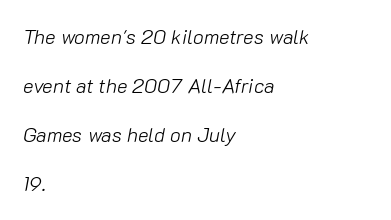
Q: Is the text bold? A: No.
Q: Is the text italic (slanted)? A: Yes, it leans right by about 10 degrees.
Q: Is the text underlined? A: No.
Q: How is the paragraph aligned? A: Left-aligned.
Q: Is the spacing between letters normal or unusually wide? A: Normal.
Q: Is the spacing between lines tight, normal or loose? A: Loose.
